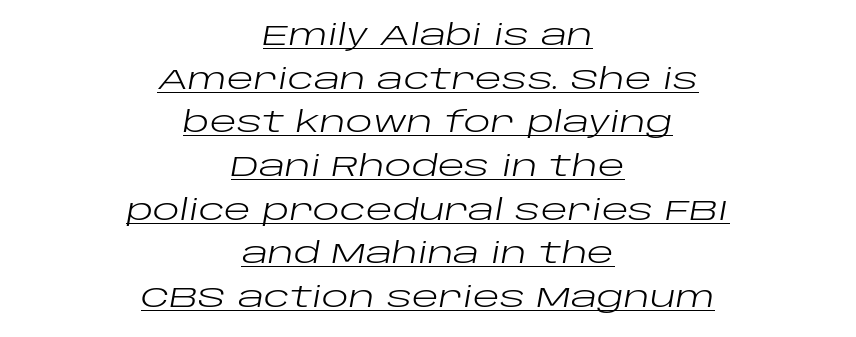
Baseline-to-baseline distance is the conventional proportion of letter height. The typesetter chose a symmetrical, centered arrangement here. No extra tracking has been applied to these lines. The font's italic variant was chosen for this text. Ink coverage per letter is moderate at most.
